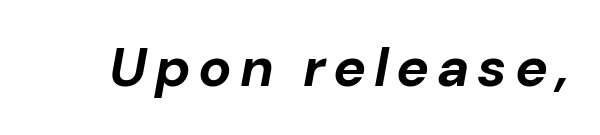
Proportional: the letters do not fall into vertical columns. I'd describe the lettering as bold — thick and assertive. These lines were composed using italics. The words here are not underlined.
